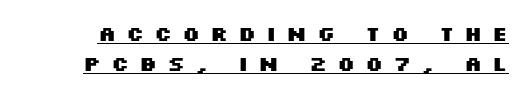
The image shows 21 px bold type, upright; set normal line spacing (1.44x), unusually wide letter spacing (+0.46 em), underlined.
